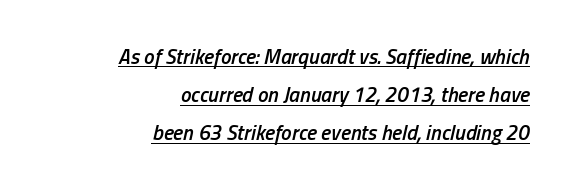
Q: Is the text bold? A: Semi-bold.
Q: Is the text italic (slanted)? A: Yes, it leans right by about 13 degrees.
Q: Is the text underlined? A: Yes.
Q: How is the paragraph aligned? A: Right-aligned.
Q: Is the spacing between letters normal or unusually wide? A: Normal.
